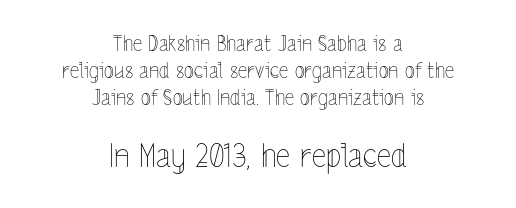
Q: Is the text bold? A: No.
Q: Is the text italic (slanted)? A: No, it is upright.
Q: Is the text underlined? A: No.
Q: How is the paragraph aligned? A: Centered.
Q: Is the spacing between letters normal or unusually wide? A: Normal.
Q: Is the spacing between lines tight, normal or loose? A: Normal.
Q: Which block of text is set in a larger size, the first (top) or the second (bottom)? A: The second (bottom) one.
Q: Width (condensed, normal, or wide)? A: Condensed.
Q: x-height? A: Medium.
Q: Monospaced? A: No.
